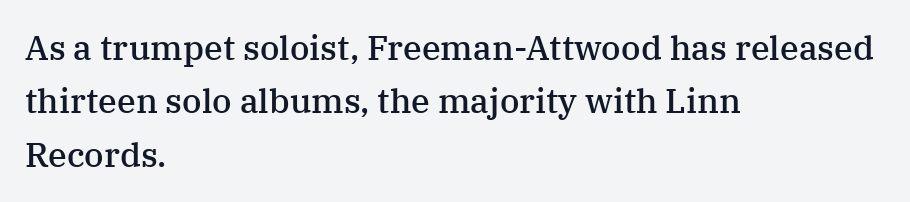
The image shows 34 px semibold serif type, upright; set left-aligned, normal line spacing (1.57x), normal letter spacing, not underlined; medium stroke contrast and a medium x-height.
